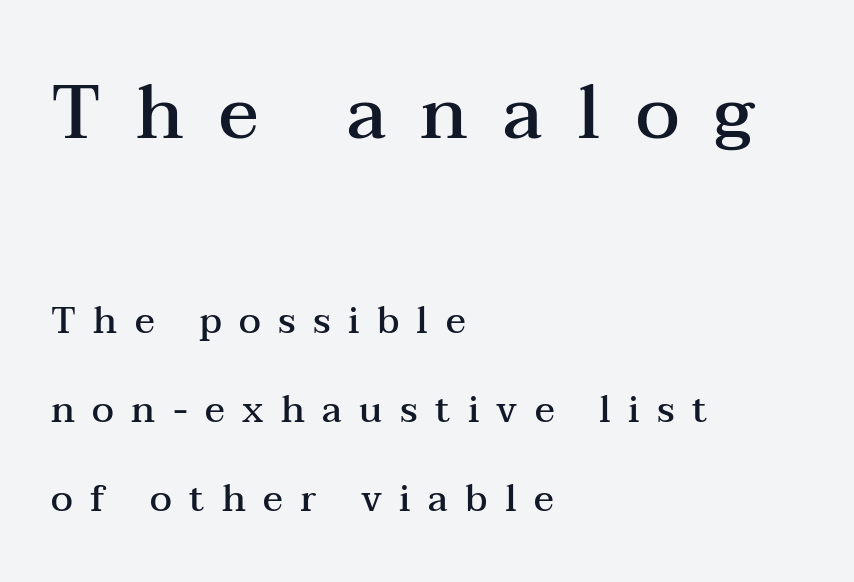
The image shows 74 px semibold, wide serif type, upright; set left-aligned, loose line spacing (2.41x), unusually wide letter spacing (+0.47 em), not underlined; the first (top) block is 2.0x larger; medium stroke contrast and a medium x-height.
